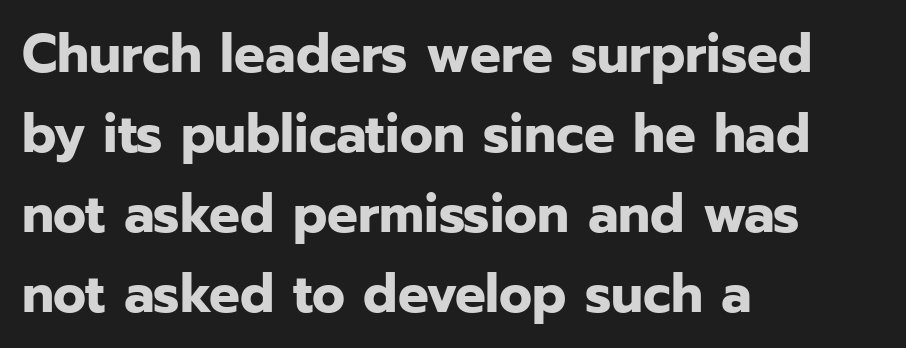
Successive baselines arrive at the customary interval. Standard letterfit; no display-style spreading of the glyphs. Stroke thickness is high; the sample reads as a true bold. These lines are rendered in a variable-pitch font. Rendered with straight, roman letterforms.
